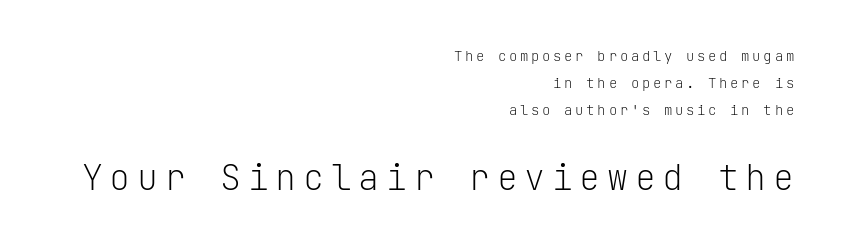
The lines in this sample share a right terminus and differ only in where they begin. Style check: upright. Here the designer chose a console-style face with uniform glyph widths. Type size steps up from the first block to the second. The rendering shows plain stroke endings on the letterforms — a sans-serif design. The space beneath each line is pristine and unruled.
